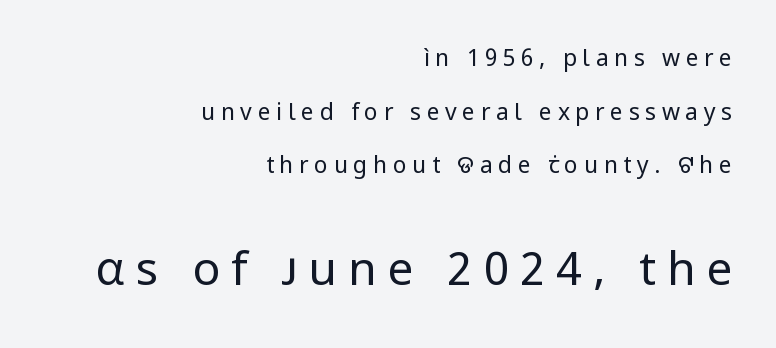
{"serif": "no", "italic": "no", "bold": "no", "weight": "regular", "width": "normal", "stroke_contrast": "low", "x_height": "medium", "monospaced": "no", "underline": "no", "align": "right", "line_spacing": "loose", "line_spacing_ratio": 2.33, "letter_spacing": "wide", "letter_spacing_em": 0.24, "larger_block": "second", "size_ratio": 2.0, "glyph_px": 46}
